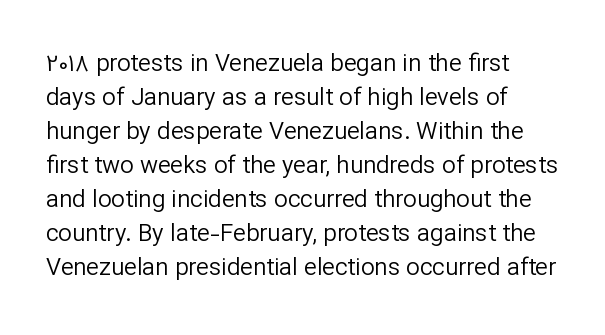
Just letters on the line, the space beneath them empty. The lines sit at an ordinary, default distance from one another. Reading down the block, your eye returns to a fixed left position each line. Think standard paragraph weight, or any step lighter than that.
